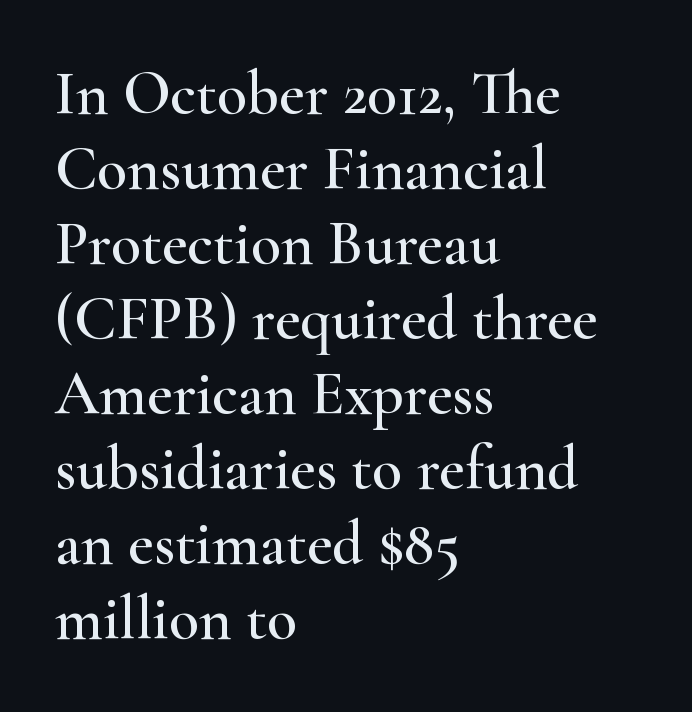
Every stem runs plumb, perpendicular to the baseline. A serif font was chosen for this passage. How are the letters spaced? Ordinarily, with no added tracking. Is this a fixed-width face? No — the glyphs have proportional, varying widths. The zone under the glyphs is completely vacant.
